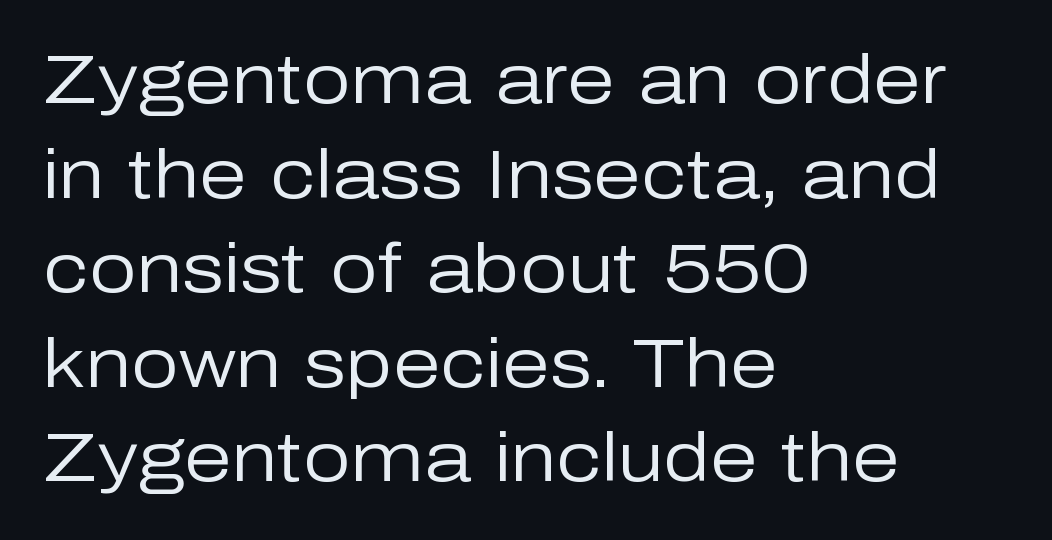
{"serif": "no", "italic": "no", "bold": "no", "weight": "regular", "width": "normal", "stroke_contrast": "low", "x_height": "medium", "monospaced": "no", "underline": "no", "align": "left", "line_spacing": "normal", "line_spacing_ratio": 1.39, "letter_spacing": "normal", "letter_spacing_em": 0.0, "glyph_px": 68}
